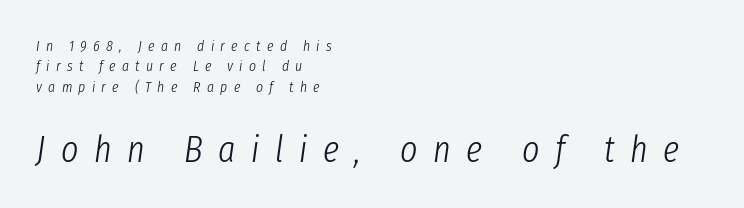
Q: Is the text bold? A: No.
Q: Is the text italic (slanted)? A: Yes, it leans right by about 8 degrees.
Q: Is the text underlined? A: No.
Q: How is the paragraph aligned? A: Left-aligned.
Q: Is the spacing between letters normal or unusually wide? A: Unusually wide.
Q: Is the spacing between lines tight, normal or loose? A: Normal.
Q: Which block of text is set in a larger size, the first (top) or the second (bottom)? A: The second (bottom) one.
Q: Width (condensed, normal, or wide)? A: Condensed.
Q: Stroke contrast? A: Low.
Q: x-height? A: Medium.
Q: Monospaced? A: No.
